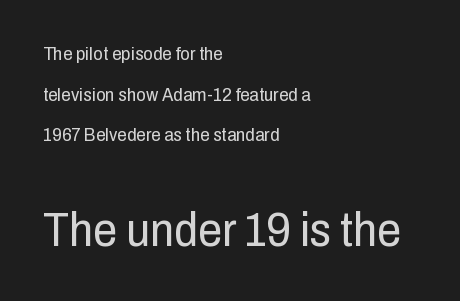
Students, note that the glyphs here touch the page at normal intervals. This sample has the flowing, uneven cadence of proportional lettering. Type style note: lacks serifs. Nope, not italic — everything's standing straight. Descenders are the only things crossing below the line.
